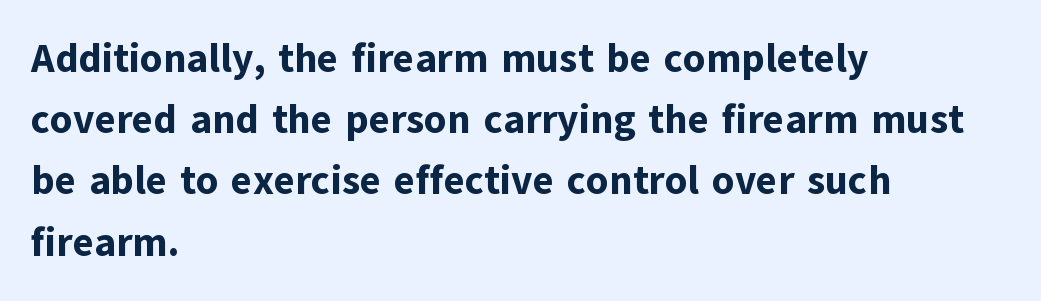
Q: Is the text bold? A: Yes.
Q: Is the text italic (slanted)? A: No, it is upright.
Q: Is the typeface a serif or a sans-serif typeface? A: Sans-serif.
Q: Is the text underlined? A: No.
Q: How is the paragraph aligned? A: Left-aligned.
Q: Is the spacing between letters normal or unusually wide? A: Normal.
Q: Is the spacing between lines tight, normal or loose? A: Normal.
Q: Width (condensed, normal, or wide)? A: Normal.
Q: Stroke contrast? A: Low.
Q: x-height? A: Medium.
Q: Monospaced? A: No.
